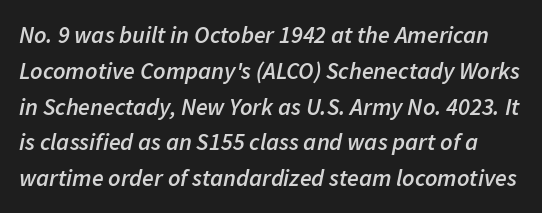
Q: Is the text bold? A: Semi-bold.
Q: Is the text italic (slanted)? A: Yes, it leans right by about 11 degrees.
Q: Is the text underlined? A: No.
Q: Is the spacing between letters normal or unusually wide? A: Normal.
Q: Is the spacing between lines tight, normal or loose? A: Normal.
